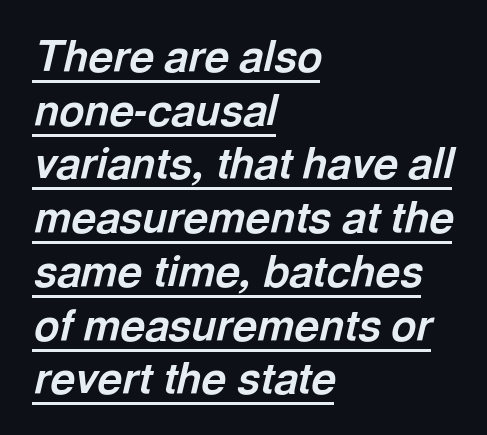
The image shows 43 px bold type, italic (leaning right); set left-aligned, normal line spacing (1.25x), normal letter spacing, underlined; a medium x-height.
